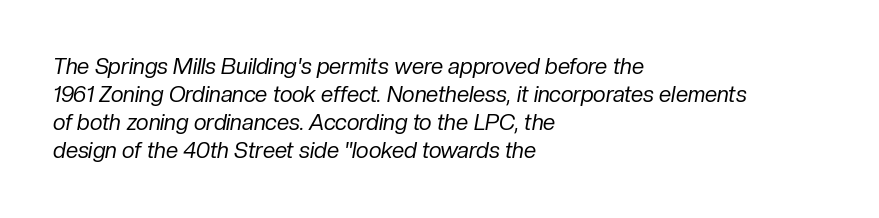
Q: Is the text bold? A: No.
Q: Is the text italic (slanted)? A: Yes, it leans right by about 10 degrees.
Q: Is the text underlined? A: No.
Q: How is the paragraph aligned? A: Left-aligned.
Q: Is the spacing between letters normal or unusually wide? A: Normal.
Q: Is the spacing between lines tight, normal or loose? A: Normal.
